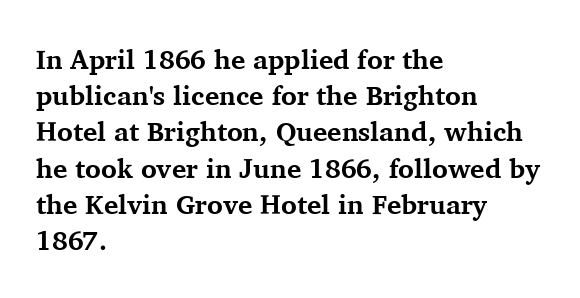
Q: Is the text bold? A: Yes.
Q: Is the text italic (slanted)? A: No, it is upright.
Q: Is the text underlined? A: No.
Q: How is the paragraph aligned? A: Left-aligned.
Q: Is the spacing between letters normal or unusually wide? A: Normal.
Q: Is the spacing between lines tight, normal or loose? A: Normal.
